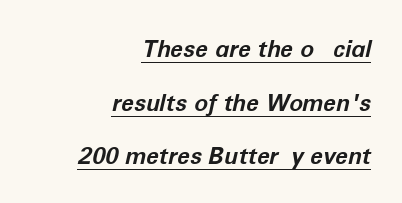
Q: Is the text bold? A: Yes.
Q: Is the text italic (slanted)? A: Yes, it leans right by about 12 degrees.
Q: Is the text underlined? A: Yes.
Q: How is the paragraph aligned? A: Right-aligned.
Q: Is the spacing between letters normal or unusually wide? A: Normal.
Q: Is the spacing between lines tight, normal or loose? A: Loose.
